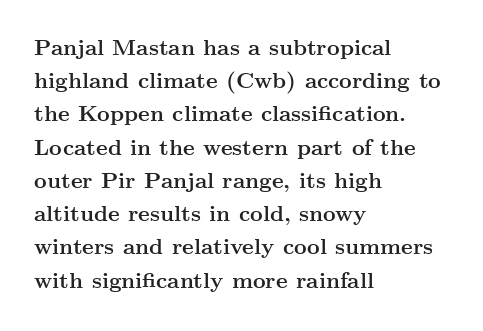
Leading matches the norm, producing a regular column. The area under the type is left untouched. Does extra space separate the letters? No, they use regular spacing. These lines were composed using upright roman letters.
